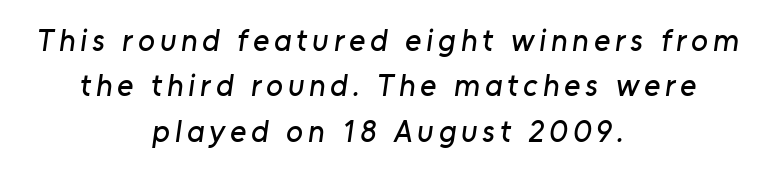
Q: Is the typeface a serif or a sans-serif typeface? A: Sans-serif.
Q: Is the text underlined? A: No.
Q: How is the paragraph aligned? A: Centered.
Q: Is the spacing between lines tight, normal or loose? A: Normal.
Q: Width (condensed, normal, or wide)? A: Normal.
Q: Stroke contrast? A: Low.
Q: x-height? A: Medium.
Q: Monospaced? A: No.
